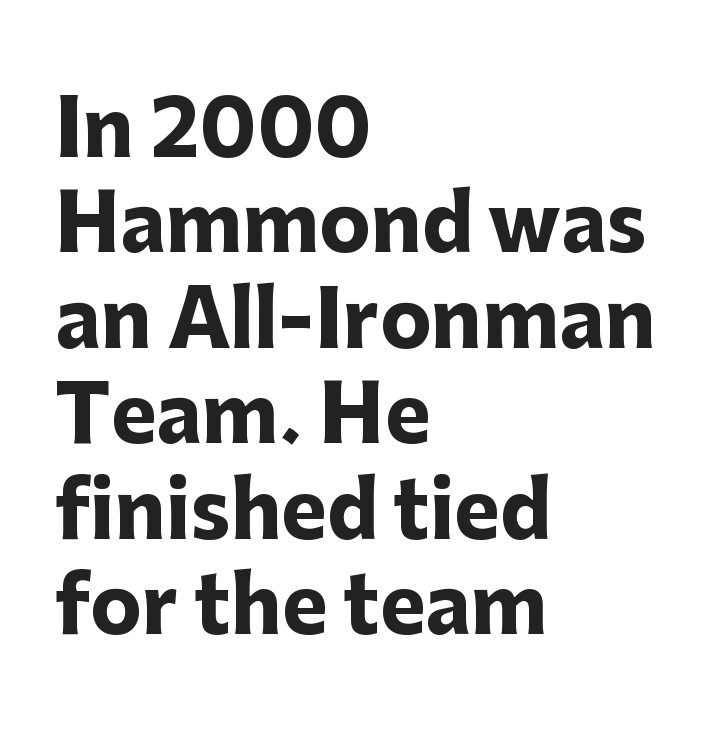
The image shows 77 px heavy sans-serif type, upright; set left-aligned, line spacing 1.24x, normal letter spacing, not underlined; low stroke contrast and a medium x-height.
